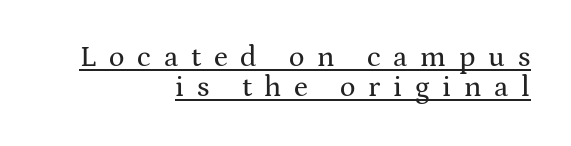
The image shows 29 px wide serif type, upright; set right-aligned, tight line spacing (1.05x), unusually wide letter spacing (+0.44 em), underlined; medium stroke contrast and a medium x-height.
